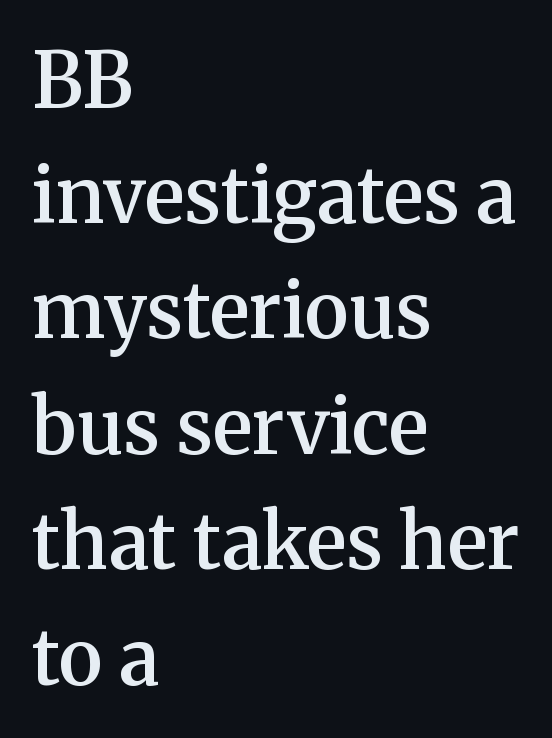
The strokes are fattened partway — semibold, not bold. The type sits square on the baseline with zero lean. Honestly, there is no underline to notice here at all. Horizontal bands of white between lines are of average thickness. Little horizontal feet cap the strokes, marking this as serif type.
